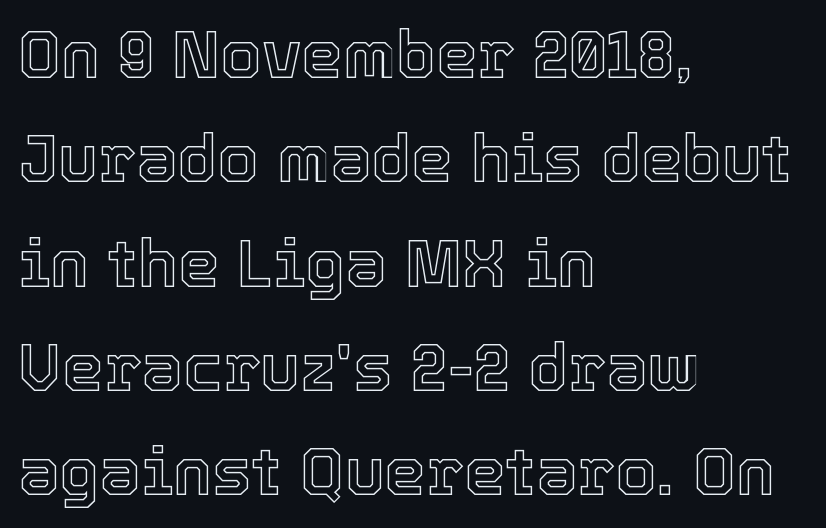
The image shows 66 px text type, upright; set left-aligned, normal line spacing (1.58x), normal letter spacing, not underlined; a medium x-height.
